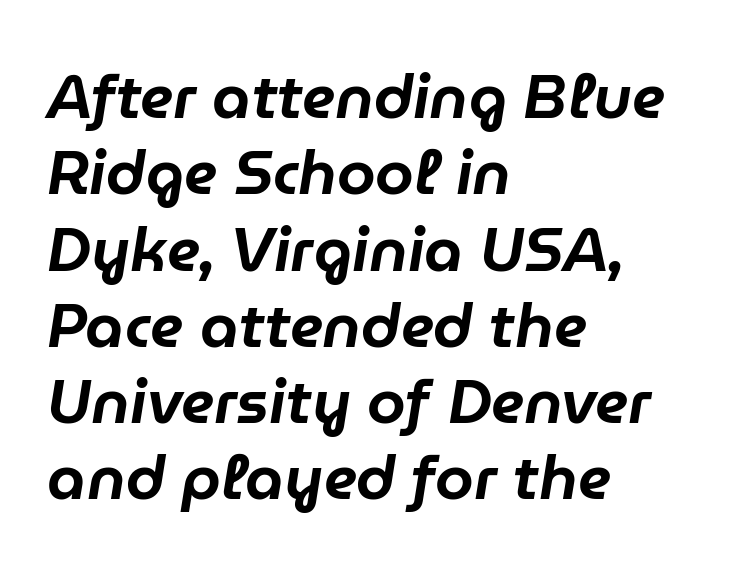
{"italic": "yes", "lean": "right", "slant_degrees": 9, "width": "normal", "stroke_contrast": "low", "x_height": "medium", "monospaced": "no", "underline": "no", "align": "left", "line_spacing_ratio": 1.23, "letter_spacing": "normal", "letter_spacing_em": 0.0, "glyph_px": 62}
